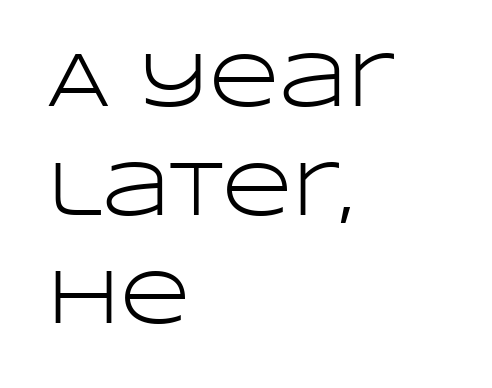
{"serif": "no", "italic": "no", "bold": "no", "weight": "light", "width": "wide", "stroke_contrast": "low", "x_height": "large", "monospaced": "no", "underline": "no", "align": "left", "line_spacing": "normal", "line_spacing_ratio": 1.41, "letter_spacing": "normal", "letter_spacing_em": 0.0, "glyph_px": 77}
